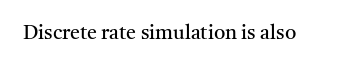
{"italic": "no", "bold": "no", "underline": "no", "letter_spacing": "normal", "letter_spacing_em": 0.0, "glyph_px": 20}
